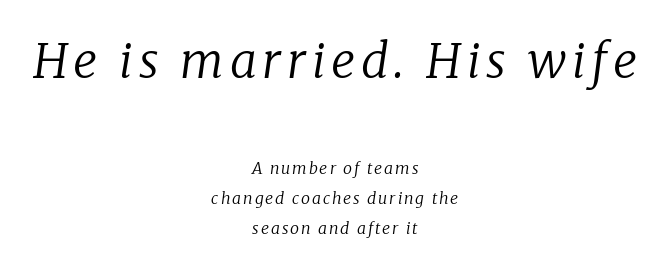
{"serif": "yes", "italic": "yes", "lean": "right", "slant_degrees": 8, "bold": "no", "weight": "regular", "width": "normal", "stroke_contrast": "low", "x_height": "medium", "monospaced": "no", "underline": "no", "align": "center", "line_spacing_ratio": 1.87, "larger_block": "first", "size_ratio": 3.0, "glyph_px": 48}
